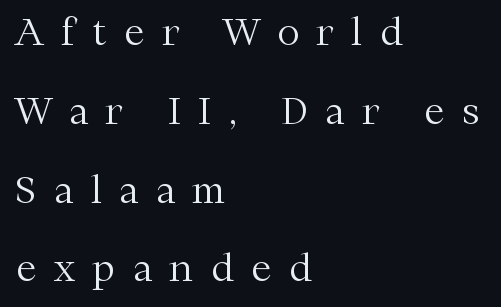
The image shows 37 px light serif type, upright; set left-aligned, loose line spacing (2.13x), unusually wide letter spacing (+0.48 em), not underlined; medium stroke contrast and a medium x-height.
